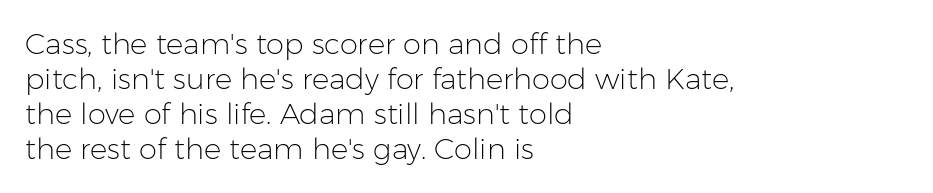
The image shows 29 px light sans-serif type, upright; set left-aligned, line spacing 1.21x, normal letter spacing, not underlined; low stroke contrast and a medium x-height.
